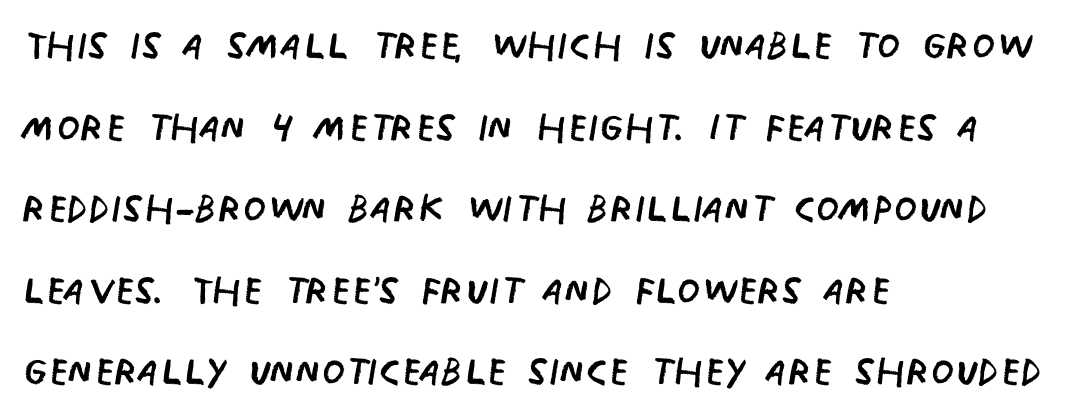
{"serif": "no", "bold": "no", "weight": "regular", "width": "condensed", "stroke_contrast": "low", "x_height": "large", "monospaced": "no", "underline": "no", "align": "left", "line_spacing": "normal", "line_spacing_ratio": 1.54, "letter_spacing": "normal", "letter_spacing_em": 0.0, "glyph_px": 53}
